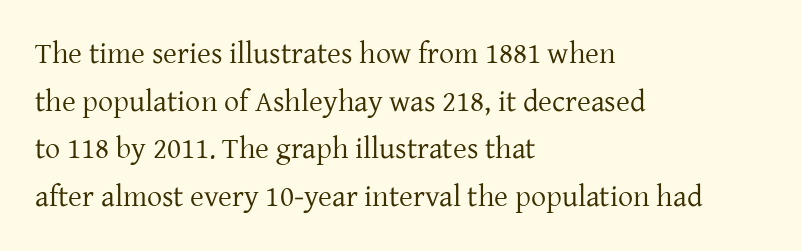
{"serif": "yes", "italic": "no", "bold": "no", "weight": "regular", "width": "normal", "stroke_contrast": "low", "x_height": "medium", "monospaced": "no", "underline": "no", "align": "left", "line_spacing": "normal", "line_spacing_ratio": 1.59, "letter_spacing": "normal", "letter_spacing_em": 0.0, "glyph_px": 30}
